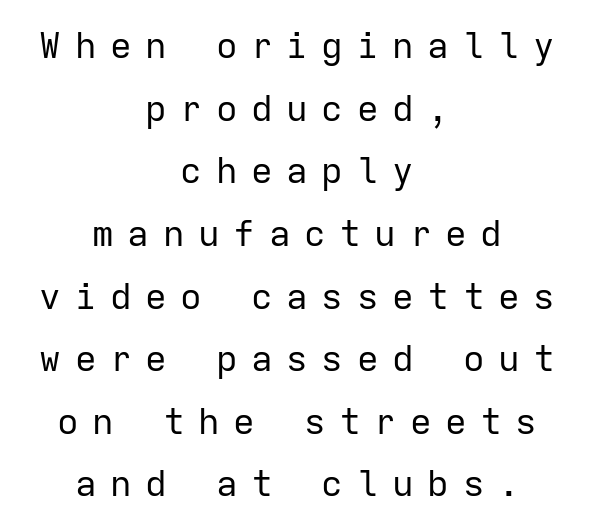
{"serif": "no", "italic": "no", "bold": "no", "weight": "regular", "width": "normal", "stroke_contrast": "low", "x_height": "medium", "monospaced": "yes", "underline": "no", "align": "center", "line_spacing_ratio": 1.74, "letter_spacing": "wide", "letter_spacing_em": 0.38, "glyph_px": 36}
